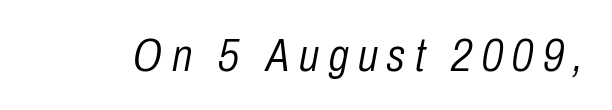
Q: Is the text bold? A: No.
Q: Is the text italic (slanted)? A: Yes, it leans right by about 10 degrees.
Q: Is the text underlined? A: No.
Q: Is the spacing between letters normal or unusually wide? A: Unusually wide.
Q: Width (condensed, normal, or wide)? A: Condensed.
Q: Stroke contrast? A: Low.
Q: x-height? A: Medium.
Q: Monospaced? A: No.
